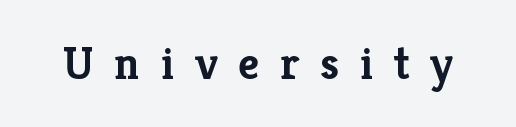
The image shows 46 px semibold serif type, upright; set unusually wide letter spacing (+0.45 em), not underlined; low stroke contrast and a medium x-height.
